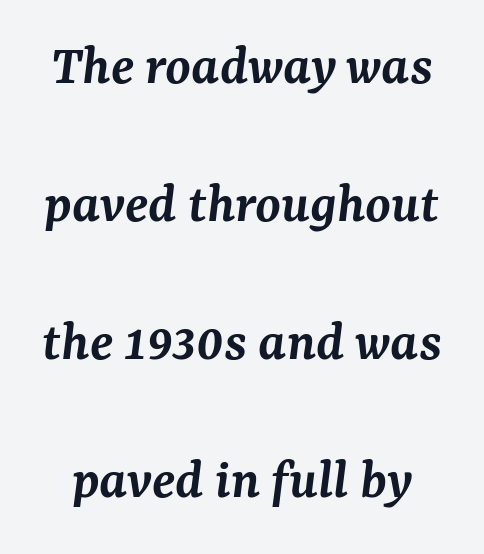
Q: Is the text bold? A: Semi-bold.
Q: Is the text italic (slanted)? A: Yes, it leans right by about 7 degrees.
Q: Is the typeface a serif or a sans-serif typeface? A: Serif.
Q: Is the text underlined? A: No.
Q: Is the spacing between letters normal or unusually wide? A: Normal.
Q: Is the spacing between lines tight, normal or loose? A: Loose.
Q: Width (condensed, normal, or wide)? A: Normal.
Q: Stroke contrast? A: Medium.
Q: x-height? A: Medium.
Q: Monospaced? A: No.
